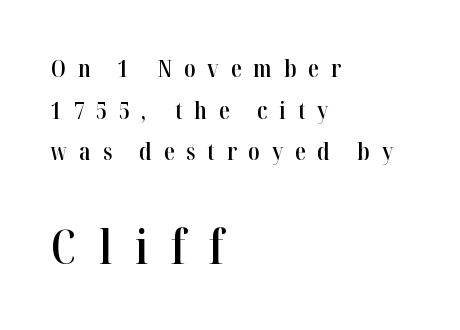
Set as a demibold, roughly 600 on the weight scale. Think of a printed novel: that variable character pitch is what you see here. To sum up the face: it has serifs. Bigger letters appear in the bottom chunk; the top chunk is reduced. The font's upright variant was chosen for this text. Check under the words: just untouched page.
